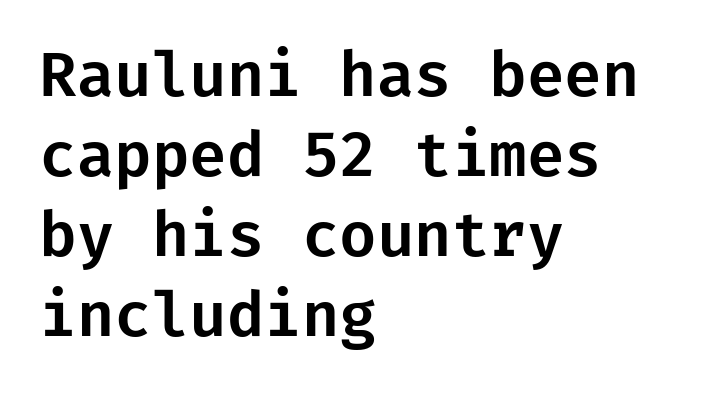
Q: Is the text italic (slanted)? A: No, it is upright.
Q: Is the typeface a serif or a sans-serif typeface? A: Sans-serif.
Q: Is the text underlined? A: No.
Q: How is the paragraph aligned? A: Left-aligned.
Q: Is the spacing between letters normal or unusually wide? A: Normal.
Q: Is the spacing between lines tight, normal or loose? A: Normal.
Q: Width (condensed, normal, or wide)? A: Normal.
Q: Stroke contrast? A: Low.
Q: x-height? A: Medium.
